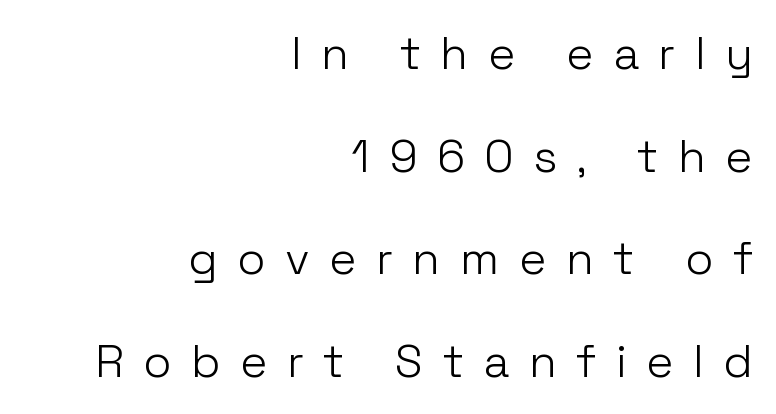
Underlining? Definitely not there. Display-style spreading of the glyphs; the letterfit is very open. One glance says open: line gaps are wider than usual. Each letter's strokes conclude bluntly, with no projecting serifs. Weight: regular or lighter.
